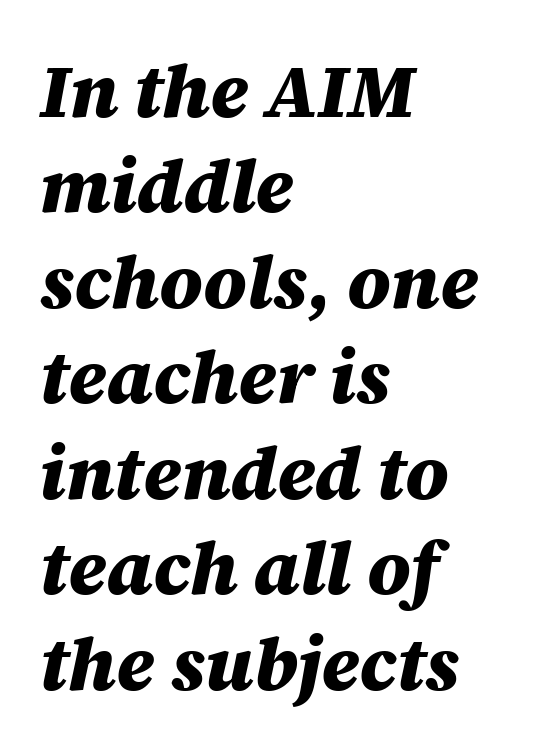
The image shows 74 px heavy type, italic (leaning right); set left-aligned, normal line spacing (1.29x), normal letter spacing, not underlined; medium stroke contrast and a large x-height.
